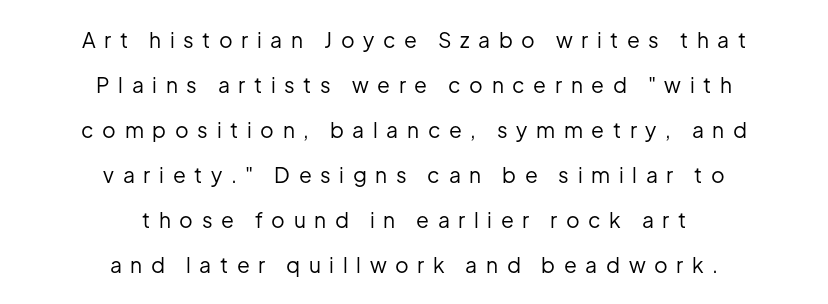
The image shows 21 px text type, upright; set centered, loose line spacing (2.14x), unusually wide letter spacing (+0.41 em), not underlined.
